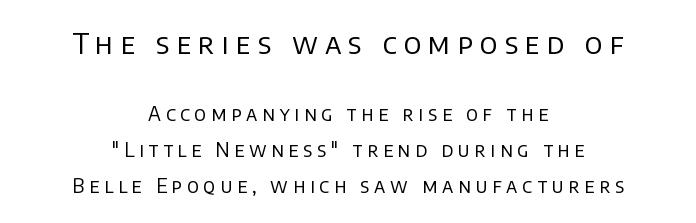
Q: Is the text bold? A: No.
Q: Is the text italic (slanted)? A: No, it is upright.
Q: Is the typeface a serif or a sans-serif typeface? A: Sans-serif.
Q: Is the text underlined? A: No.
Q: How is the paragraph aligned? A: Centered.
Q: Is the spacing between letters normal or unusually wide? A: Unusually wide.
Q: Is the spacing between lines tight, normal or loose? A: Loose.
Q: Which block of text is set in a larger size, the first (top) or the second (bottom)? A: The first (top) one.
Q: Width (condensed, normal, or wide)? A: Normal.
Q: Stroke contrast? A: Low.
Q: x-height? A: Large.
Q: Monospaced? A: No.
